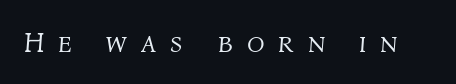
The foot of each line stays bare and open. You can tell it's italic because the verticals aren't actually vertical. You could not count columns in this text — the font is proportionally spaced. You could only call the tracking loose — the letters float apart.
